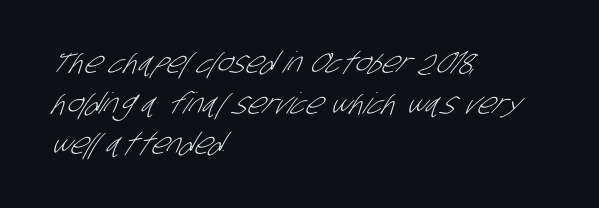
Q: Is the text bold? A: No.
Q: Is the typeface a serif or a sans-serif typeface? A: Sans-serif.
Q: Is the text underlined? A: No.
Q: How is the paragraph aligned? A: Left-aligned.
Q: Is the spacing between letters normal or unusually wide? A: Normal.
Q: Is the spacing between lines tight, normal or loose? A: Normal.
Q: Width (condensed, normal, or wide)? A: Condensed.
Q: Stroke contrast? A: Low.
Q: x-height? A: Large.
Q: Monospaced? A: No.
